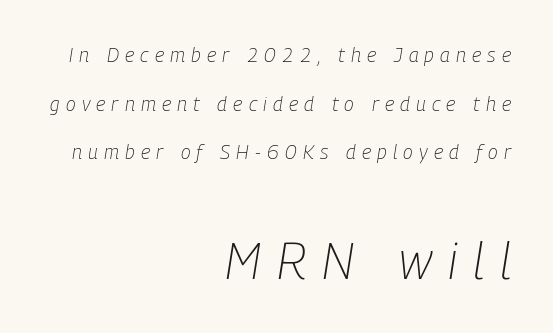
The image shows 51 px light, condensed type, italic (leaning right); set right-aligned, loose line spacing (2.43x), unusually wide letter spacing (+0.31 em), not underlined; the second (bottom) block is 2.55x larger; low stroke contrast and a medium x-height.
